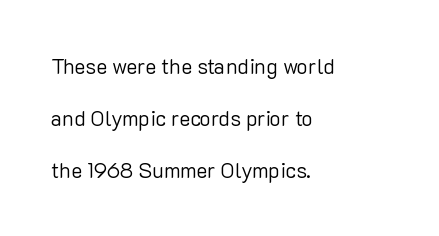
The image shows 21 px text type, upright; set left-aligned, loose line spacing (2.48x), normal letter spacing, not underlined.
